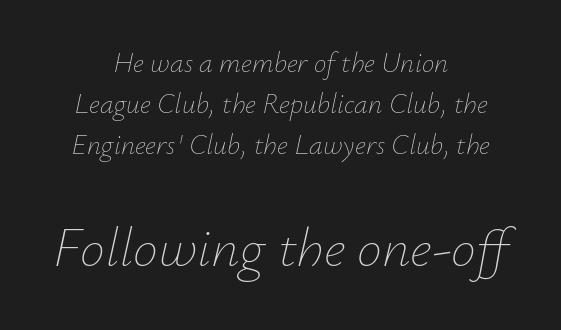
Horizontal bands of white between lines are of average thickness. Quick note: italic. Weight: in the light-to-regular range. Reading top to bottom, the characters get bigger at the block break. Spacing verdict: proportional, widths tailored to each character. Here the glyphs are tracked normally, forming tight word shapes.
